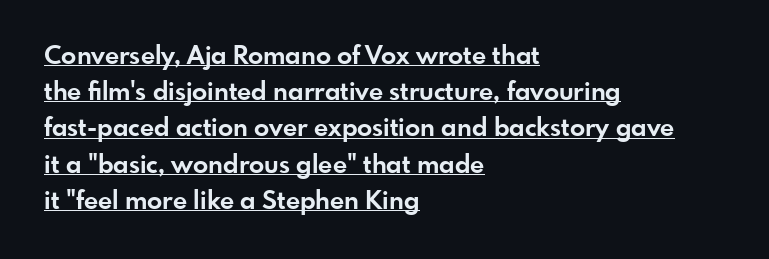
{"italic": "no", "bold": "yes", "underline": "yes", "align": "left", "line_spacing": "normal", "line_spacing_ratio": 1.45, "letter_spacing": "normal", "letter_spacing_em": 0.0, "glyph_px": 25}
